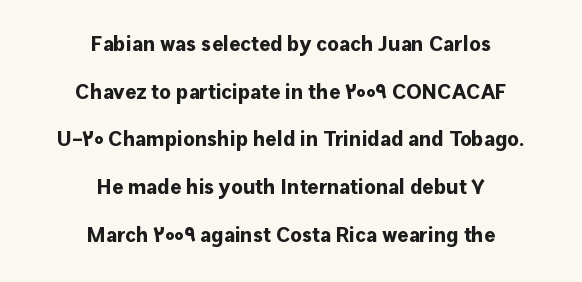
Students, this is bold: see how much ink each stroke carries. The passage shown has conventional tracking throughout. Quick note: interline space is abundant. The strip under each line holds only bare page. Casual observation: everything's sitting right in the middle. Nope, not italic — everything's standing straight.
